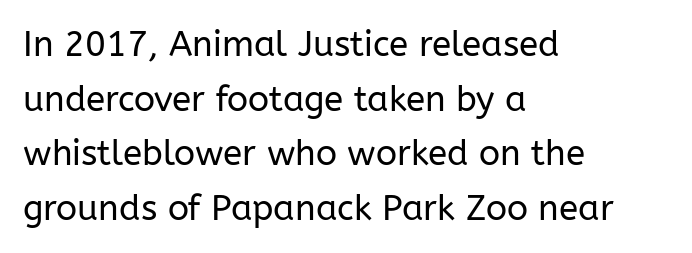
Q: Is the text bold? A: No.
Q: Is the text italic (slanted)? A: No, it is upright.
Q: Is the typeface a serif or a sans-serif typeface? A: Sans-serif.
Q: Is the text underlined? A: No.
Q: How is the paragraph aligned? A: Left-aligned.
Q: Is the spacing between letters normal or unusually wide? A: Normal.
Q: Is the spacing between lines tight, normal or loose? A: Normal.
Q: Width (condensed, normal, or wide)? A: Normal.
Q: Stroke contrast? A: Low.
Q: x-height? A: Medium.
Q: Monospaced? A: No.
